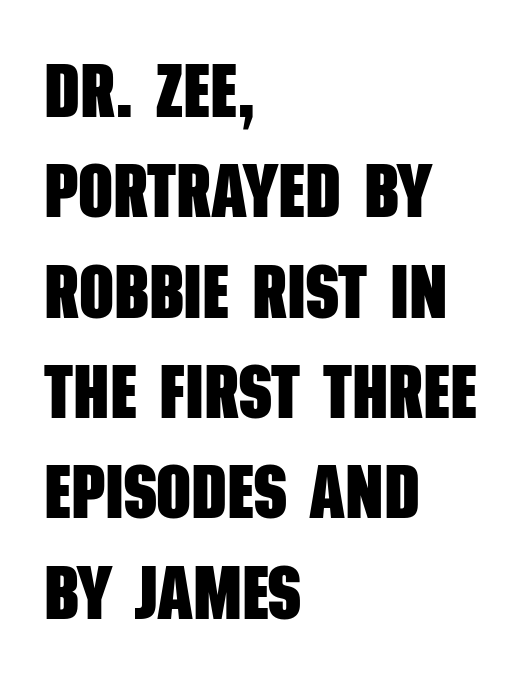
{"serif": "no", "bold": "yes", "weight": "heavy", "width": "condensed", "stroke_contrast": "low", "x_height": "large", "monospaced": "no", "underline": "no", "align": "left", "line_spacing": "normal", "line_spacing_ratio": 1.32, "letter_spacing": "normal", "letter_spacing_em": 0.0, "glyph_px": 76}
